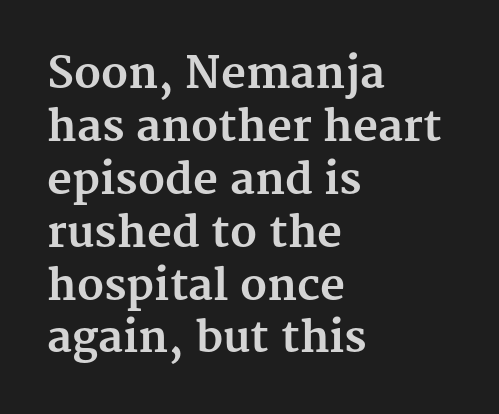
{"serif": "yes", "italic": "no", "bold": "yes", "weight": "bold", "width": "normal", "stroke_contrast": "medium", "x_height": "medium", "monospaced": "no", "underline": "no", "align": "left", "line_spacing_ratio": 1.23, "letter_spacing": "normal", "letter_spacing_em": 0.0, "glyph_px": 43}
